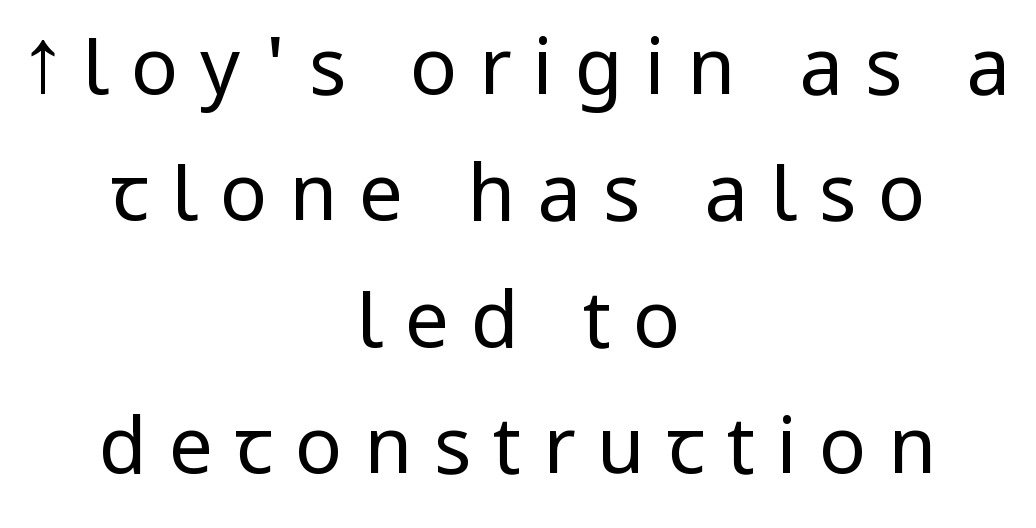
{"serif": "no", "italic": "no", "bold": "no", "weight": "regular", "width": "condensed", "stroke_contrast": "low", "x_height": "large", "monospaced": "no", "underline": "no", "align": "center", "line_spacing": "normal", "line_spacing_ratio": 1.62, "letter_spacing": "wide", "letter_spacing_em": 0.28, "glyph_px": 78}
